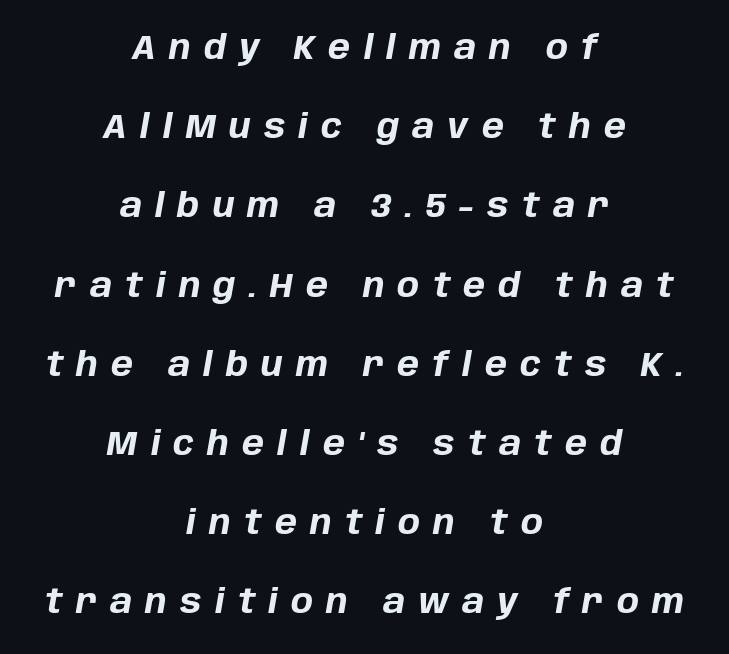
Words appear elongated and porous because spacing is wide. Every row of glyphs is offset so its center matches the block's center. The passage shown leans; its letterforms are oblique. Type without underlining. A great deal of white space separates one row of letters from the next. On the weight axis this lands at bold, roughly 700.
